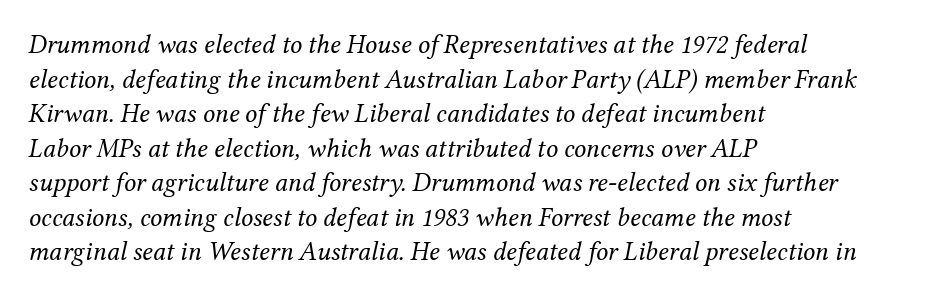
The image shows 27 px text type, italic (leaning right); set left-aligned, normal line spacing (1.28x), normal letter spacing, not underlined.
